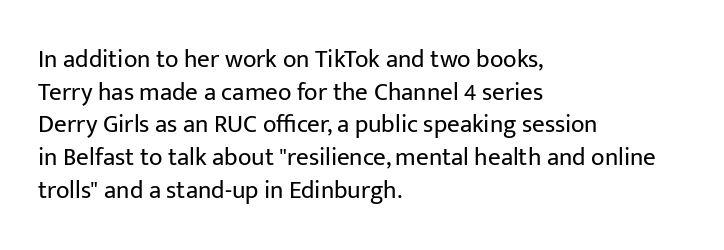
The image shows 25 px text type, upright; set left-aligned, normal line spacing (1.31x), normal letter spacing, not underlined.
